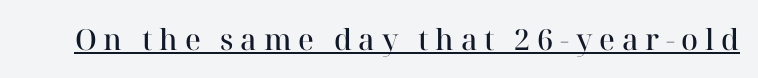
{"serif": "yes", "italic": "no", "bold": "semi", "weight": "semibold", "width": "normal", "stroke_contrast": "high", "x_height": "medium", "monospaced": "no", "underline": "yes", "letter_spacing": "wide", "letter_spacing_em": 0.23, "glyph_px": 29}
